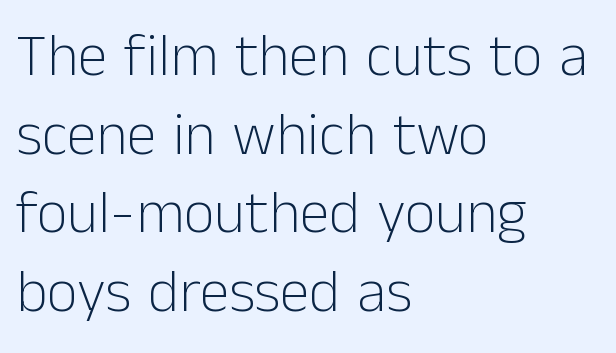
Q: Is the text bold? A: No.
Q: Is the text italic (slanted)? A: No, it is upright.
Q: Is the typeface a serif or a sans-serif typeface? A: Sans-serif.
Q: Is the text underlined? A: No.
Q: How is the paragraph aligned? A: Left-aligned.
Q: Is the spacing between letters normal or unusually wide? A: Normal.
Q: Is the spacing between lines tight, normal or loose? A: Normal.
Q: Width (condensed, normal, or wide)? A: Normal.
Q: Stroke contrast? A: Low.
Q: x-height? A: Medium.
Q: Monospaced? A: No.
